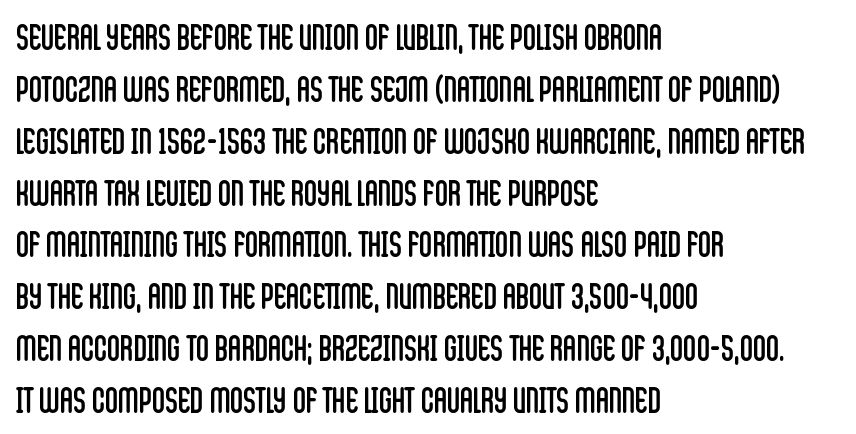
The image shows 36 px regular-weight, condensed sans-serif type, upright; set left-aligned, normal line spacing (1.44x), normal letter spacing, not underlined; low stroke contrast and a large x-height.
